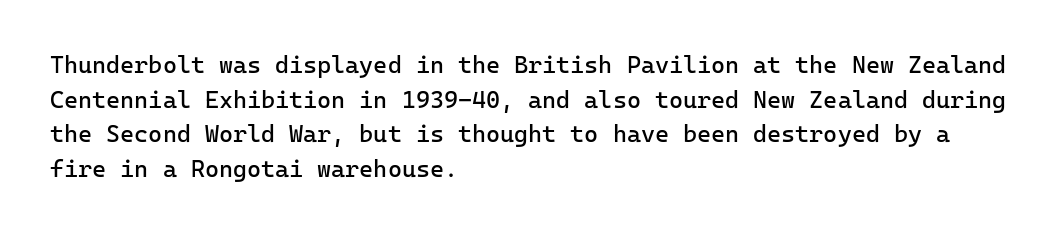
{"italic": "no", "bold": "no", "underline": "no", "align": "left", "line_spacing": "normal", "line_spacing_ratio": 1.44, "letter_spacing": "normal", "letter_spacing_em": 0.0, "glyph_px": 24}
